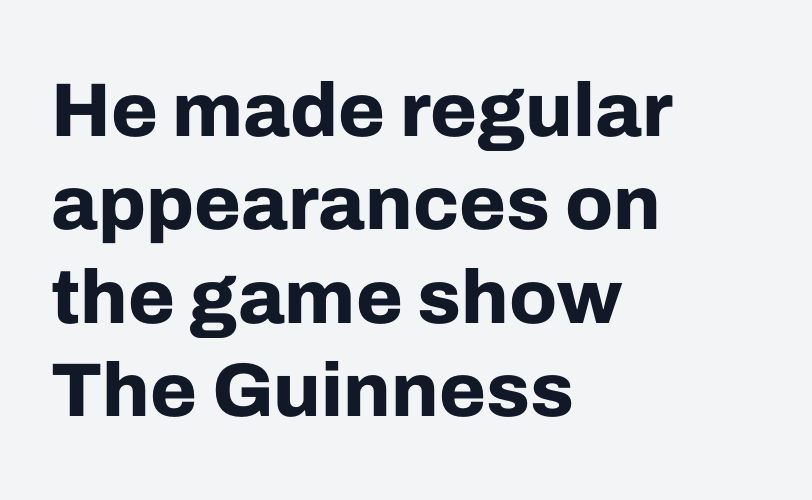
{"serif": "no", "italic": "no", "bold": "yes", "weight": "bold", "width": "normal", "stroke_contrast": "low", "x_height": "medium", "monospaced": "no", "underline": "no", "align": "left", "line_spacing_ratio": 1.23, "letter_spacing": "normal", "letter_spacing_em": 0.0, "glyph_px": 76}
